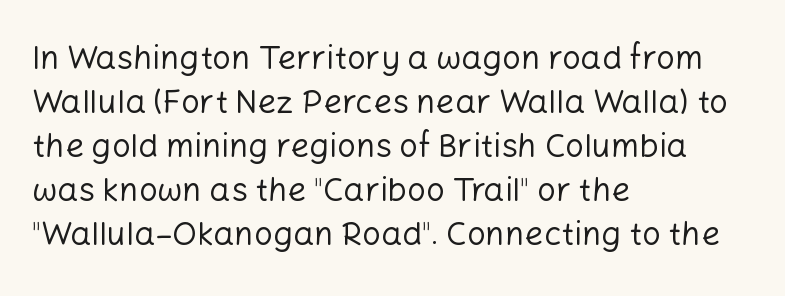
Q: Is the text bold? A: No.
Q: Is the text italic (slanted)? A: No, it is upright.
Q: Is the typeface a serif or a sans-serif typeface? A: Sans-serif.
Q: Is the text underlined? A: No.
Q: How is the paragraph aligned? A: Left-aligned.
Q: Is the spacing between letters normal or unusually wide? A: Normal.
Q: Is the spacing between lines tight, normal or loose? A: Normal.
Q: Width (condensed, normal, or wide)? A: Normal.
Q: Stroke contrast? A: Low.
Q: x-height? A: Medium.
Q: Monospaced? A: No.
